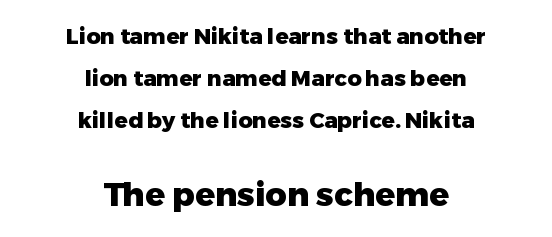
{"serif": "no", "italic": "no", "bold": "yes", "weight": "heavy", "width": "normal", "stroke_contrast": "low", "x_height": "medium", "monospaced": "no", "underline": "no", "align": "center", "line_spacing": "loose", "line_spacing_ratio": 1.9, "letter_spacing": "normal", "letter_spacing_em": 0.0, "larger_block": "second", "size_ratio": 1.5, "glyph_px": 33}
